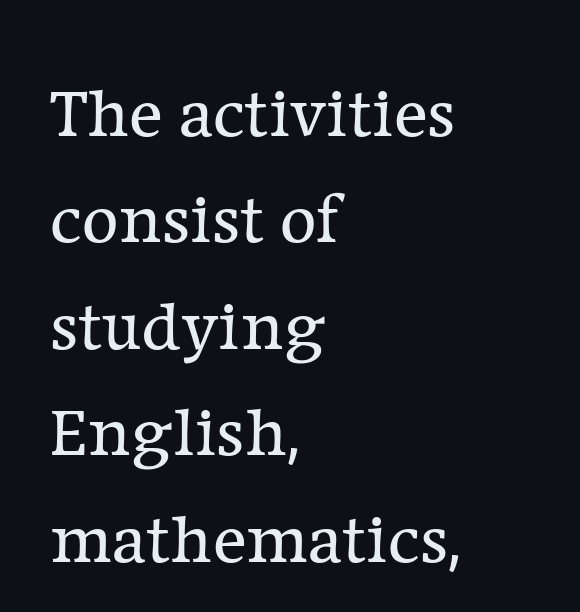
{"serif": "yes", "italic": "no", "bold": "no", "weight": "regular", "width": "normal", "stroke_contrast": "low", "x_height": "medium", "monospaced": "no", "underline": "no", "align": "left", "line_spacing": "normal", "line_spacing_ratio": 1.5, "letter_spacing": "normal", "letter_spacing_em": 0.0, "glyph_px": 71}
